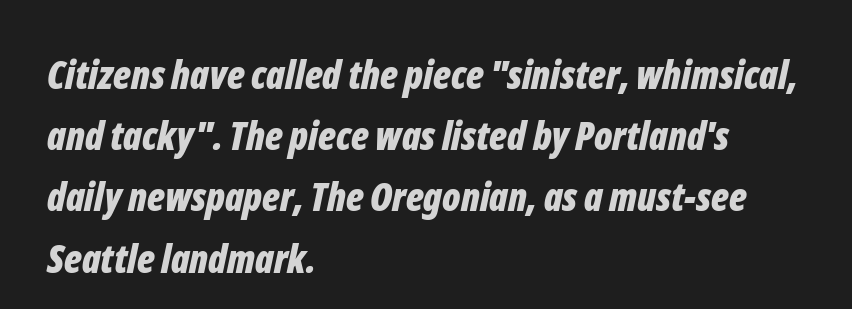
The image shows 39 px bold, condensed type, italic (leaning right); set left-aligned, normal line spacing (1.57x), normal letter spacing, not underlined; low stroke contrast and a medium x-height.
